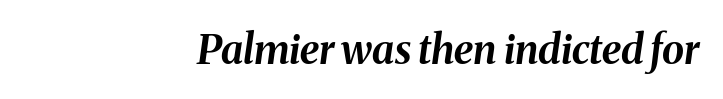
Q: Is the text bold? A: Yes.
Q: Is the text italic (slanted)? A: Yes, it leans right by about 8 degrees.
Q: Is the text underlined? A: No.
Q: How is the paragraph aligned? A: Right-aligned.
Q: Is the spacing between letters normal or unusually wide? A: Normal.
Q: Width (condensed, normal, or wide)? A: Normal.
Q: Stroke contrast? A: Medium.
Q: x-height? A: Medium.
Q: Monospaced? A: No.
